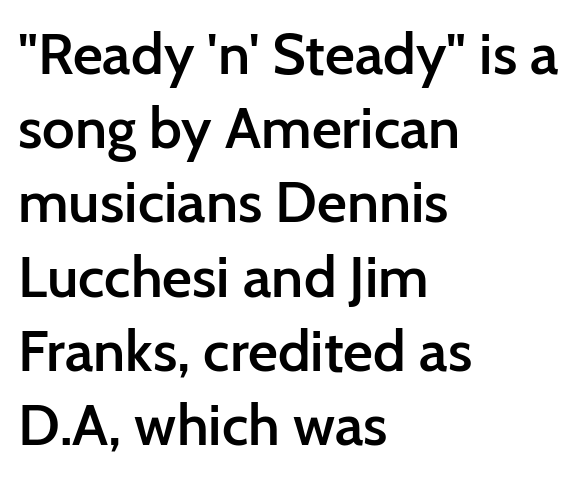
The image shows 58 px semibold sans-serif type, upright; set left-aligned, normal line spacing (1.28x), normal letter spacing, not underlined; low stroke contrast and a medium x-height.
